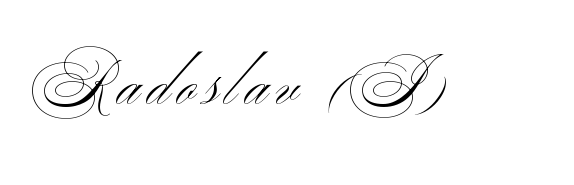
The image shows 59 px light, wide sans-serif type; set not underlined; medium stroke contrast and a small x-height.
